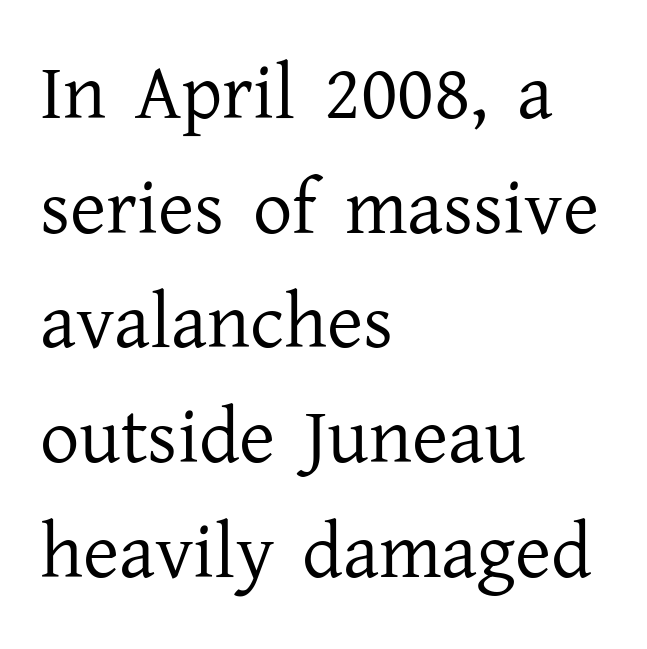
Anything drawn beneath the words? Only blank space. This rendering leaves character spacing at its baseline value. Line spacing here is normal. Here the designer chose a conventional face with non-uniform glyph widths. Quick note: not italic, upright. This is serif lettering, the kind often seen in printed books.
